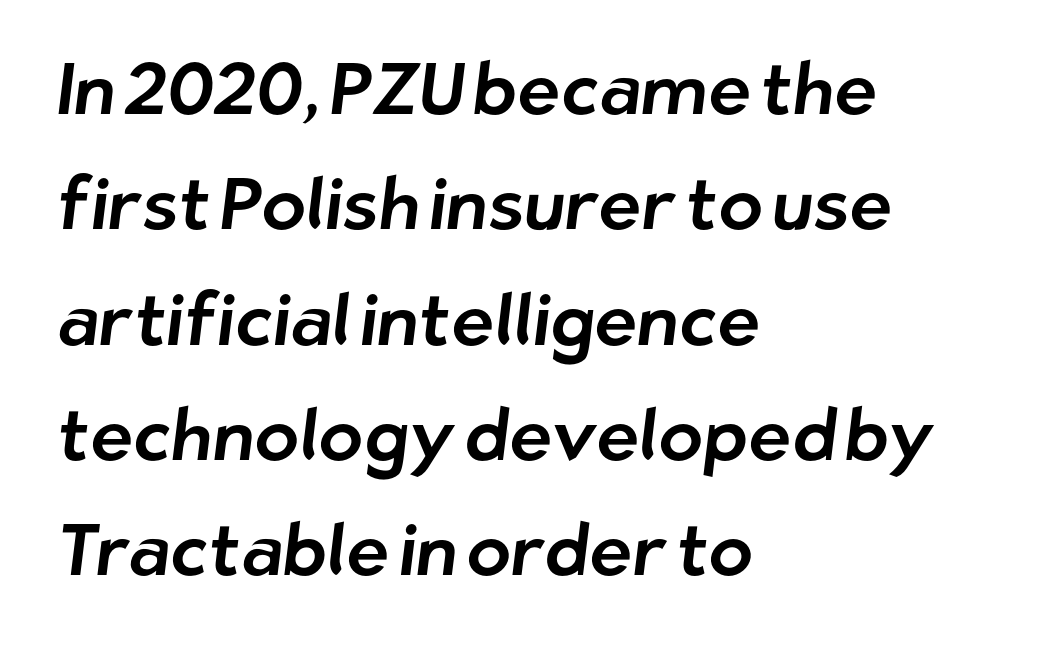
The paragraph shown leans on its left margin. Tracking here is standard; glyphs follow each other at the usual distance. Leading matches the norm, producing a regular column. Grotesque or geometric, the face here clearly has no serifs.
